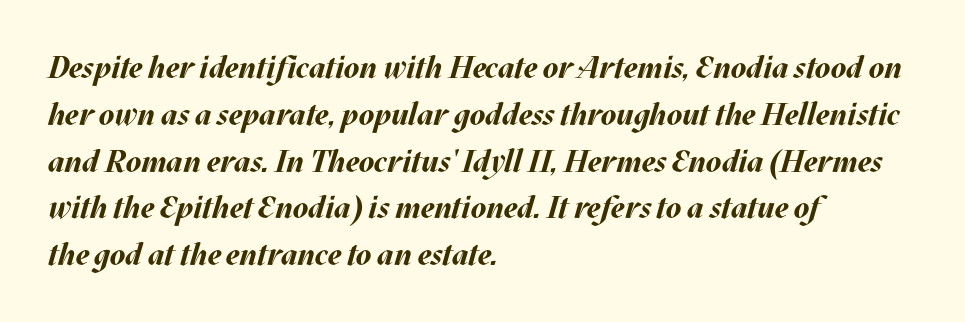
{"italic": "yes", "lean": "right", "slant_degrees": 17, "bold": "yes", "weight": "bold", "width": "normal", "stroke_contrast": "medium", "x_height": "large", "monospaced": "no", "underline": "no", "align": "left", "line_spacing": "normal", "line_spacing_ratio": 1.51, "letter_spacing": "normal", "letter_spacing_em": 0.0, "glyph_px": 31}
